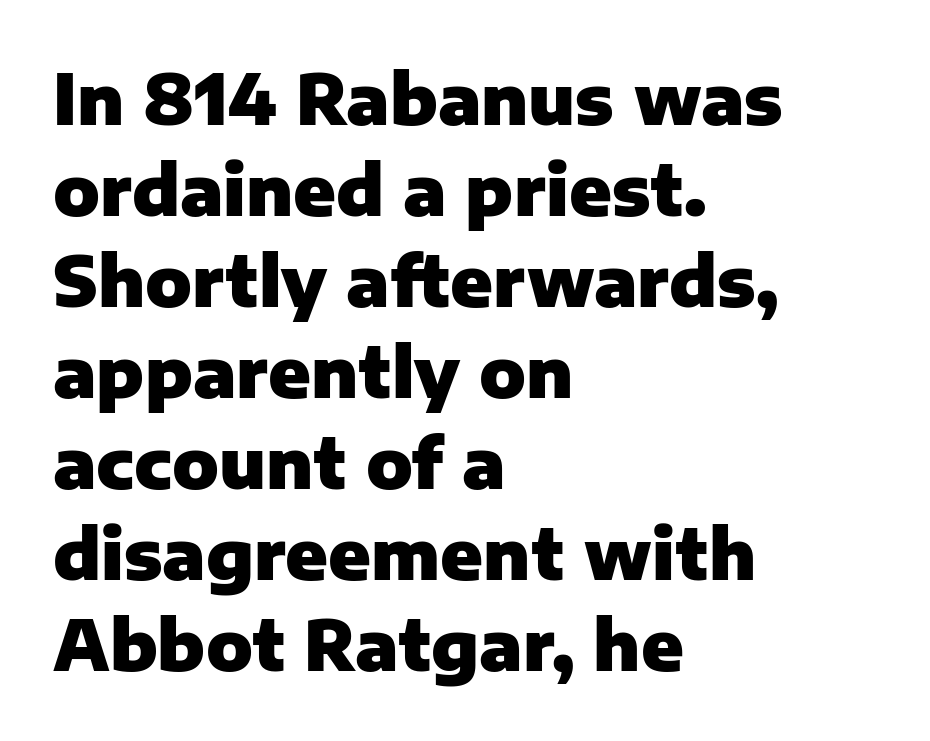
Does the copy run flush right? No — it runs flush left. Looks like regular typesetting: each glyph gets only the width it needs. Any mark beneath the type? The region is blank. Regular leading. Typesetter's note: full bold, strokes at maximum text heaviness. The letters sit at their default tracking, neither squeezed nor spread.
